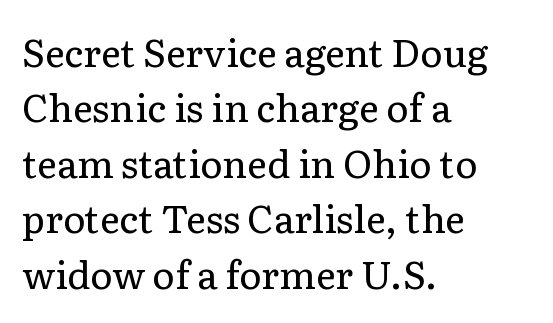
{"serif": "yes", "italic": "no", "bold": "no", "weight": "regular", "width": "normal", "stroke_contrast": "low", "x_height": "medium", "monospaced": "no", "underline": "no", "align": "left", "line_spacing": "normal", "line_spacing_ratio": 1.46, "letter_spacing": "normal", "letter_spacing_em": 0.0, "glyph_px": 38}
